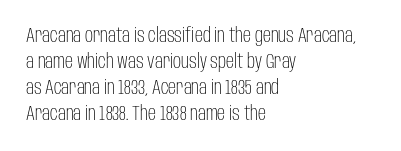
The image shows 20 px text type, upright; set left-aligned, normal line spacing (1.3x), normal letter spacing, not underlined.
